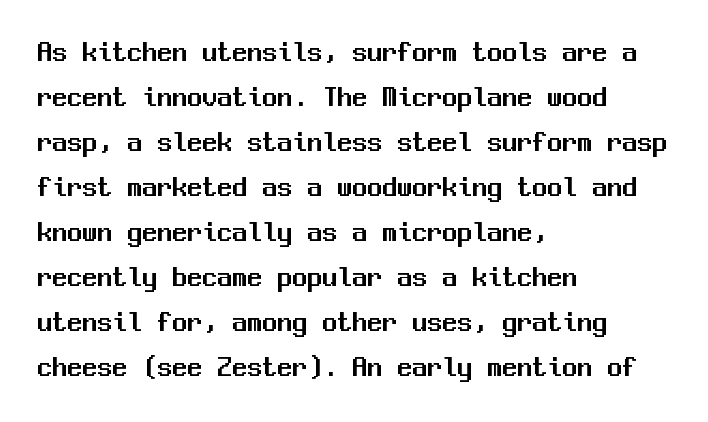
Is the letter spacing exaggerated? No — it looks like the ordinary default. Serif or sans? Sans — the stroke terminals are bare. This is roman type, the default non-slanted kind. Every character here occupies the same horizontal width, giving the sample a typewriter-like rhythm. Beneath every word, the page is bare. If you drew a ruler down the left edge, every line would touch it.
